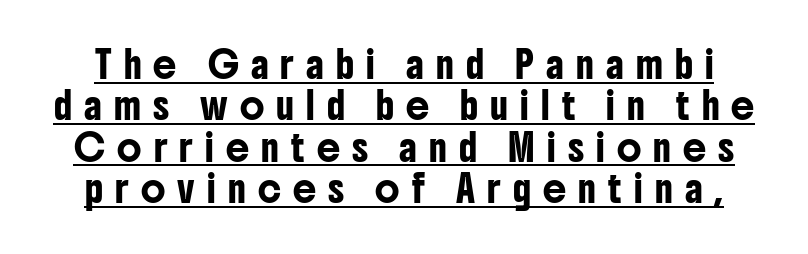
{"italic": "no", "underline": "yes", "line_spacing": "normal", "line_spacing_ratio": 1.59, "letter_spacing": "wide", "letter_spacing_em": 0.47, "glyph_px": 26}
